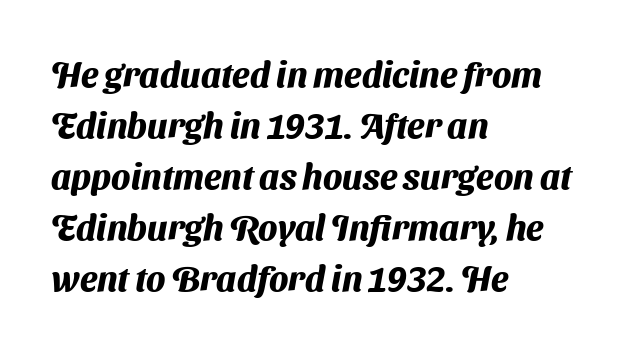
{"serif": "no", "bold": "yes", "weight": "heavy", "width": "normal", "stroke_contrast": "medium", "x_height": "medium", "monospaced": "no", "underline": "no", "align": "left", "line_spacing": "normal", "line_spacing_ratio": 1.46, "letter_spacing": "normal", "letter_spacing_em": 0.0, "glyph_px": 35}
